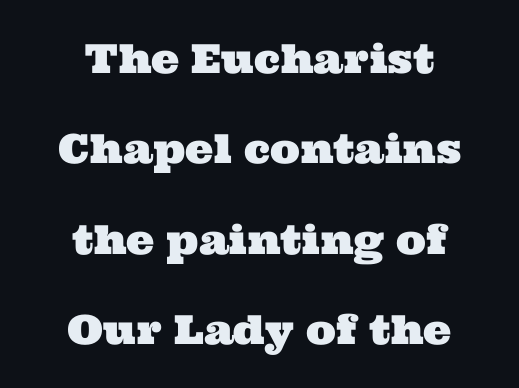
Q: Is the typeface a serif or a sans-serif typeface? A: Serif.
Q: Is the text underlined? A: No.
Q: How is the paragraph aligned? A: Centered.
Q: Is the spacing between letters normal or unusually wide? A: Normal.
Q: Is the spacing between lines tight, normal or loose? A: Loose.
Q: Width (condensed, normal, or wide)? A: Wide.
Q: Stroke contrast? A: Medium.
Q: x-height? A: Medium.
Q: Monospaced? A: No.
